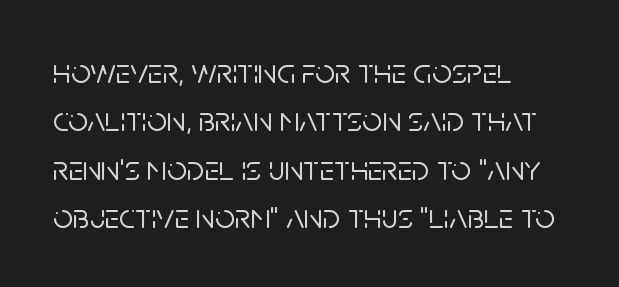
Q: Is the text italic (slanted)? A: No, it is upright.
Q: Is the typeface a serif or a sans-serif typeface? A: Sans-serif.
Q: Is the text underlined? A: No.
Q: How is the paragraph aligned? A: Left-aligned.
Q: Is the spacing between letters normal or unusually wide? A: Normal.
Q: Is the spacing between lines tight, normal or loose? A: Normal.
Q: Width (condensed, normal, or wide)? A: Normal.
Q: Stroke contrast? A: Low.
Q: x-height? A: Large.
Q: Monospaced? A: No.
